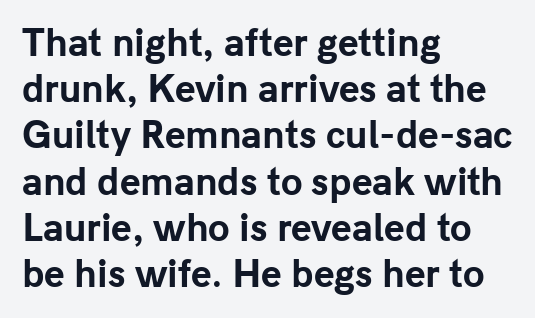
The image shows 35 px bold sans-serif type, upright; set left-aligned, normal line spacing (1.32x), normal letter spacing, not underlined; low stroke contrast and a medium x-height.
